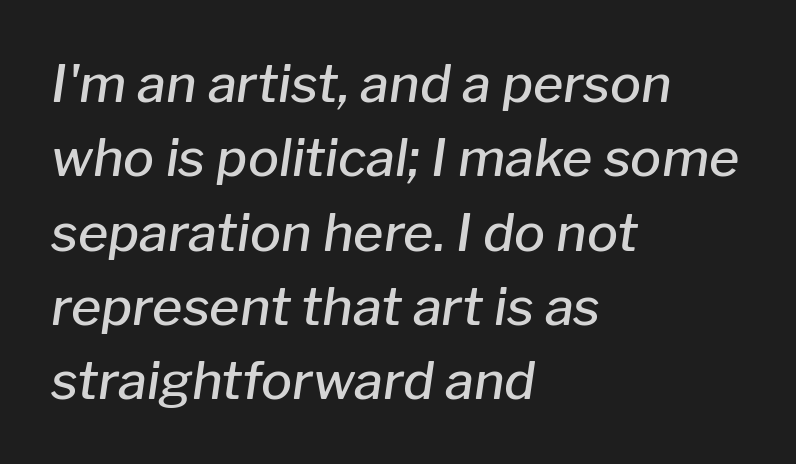
{"italic": "yes", "lean": "right", "slant_degrees": 8, "bold": "semi", "weight": "semibold", "width": "normal", "stroke_contrast": "low", "x_height": "medium", "monospaced": "no", "underline": "no", "align": "left", "line_spacing": "normal", "line_spacing_ratio": 1.43, "letter_spacing": "normal", "letter_spacing_em": 0.0, "glyph_px": 52}
